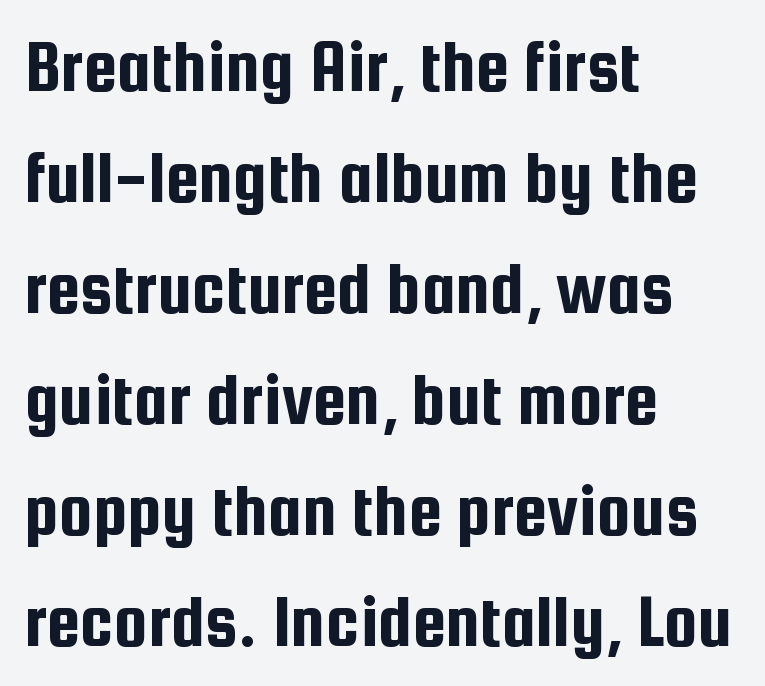
{"serif": "no", "italic": "no", "width": "condensed", "stroke_contrast": "low", "x_height": "medium", "monospaced": "no", "underline": "no", "align": "left", "line_spacing": "normal", "line_spacing_ratio": 1.46, "letter_spacing": "normal", "letter_spacing_em": 0.0, "glyph_px": 76}
